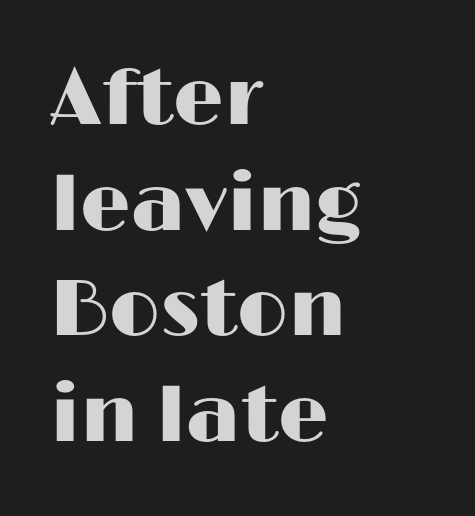
The image shows 80 px wide sans-serif type, upright; set left-aligned, normal line spacing (1.32x), normal letter spacing, not underlined; high stroke contrast and a medium x-height.
